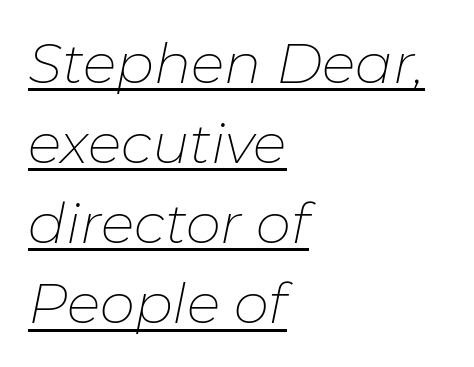
{"italic": "yes", "lean": "right", "slant_degrees": 11, "bold": "no", "weight": "thin", "width": "normal", "stroke_contrast": "low", "x_height": "medium", "monospaced": "no", "underline": "yes", "align": "left", "line_spacing": "normal", "line_spacing_ratio": 1.43, "letter_spacing": "normal", "letter_spacing_em": 0.0, "glyph_px": 56}
